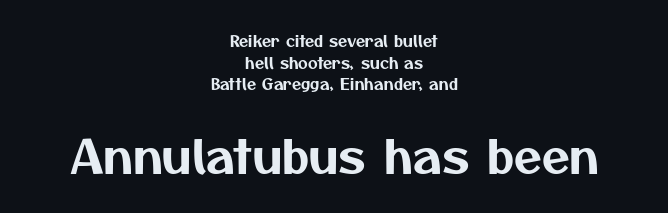
Q: Is the typeface a serif or a sans-serif typeface? A: Sans-serif.
Q: Is the text underlined? A: No.
Q: How is the paragraph aligned? A: Centered.
Q: Is the spacing between letters normal or unusually wide? A: Normal.
Q: Is the spacing between lines tight, normal or loose? A: Normal.
Q: Which block of text is set in a larger size, the first (top) or the second (bottom)? A: The second (bottom) one.
Q: Width (condensed, normal, or wide)? A: Normal.
Q: Stroke contrast? A: Medium.
Q: x-height? A: Medium.
Q: Monospaced? A: No.
